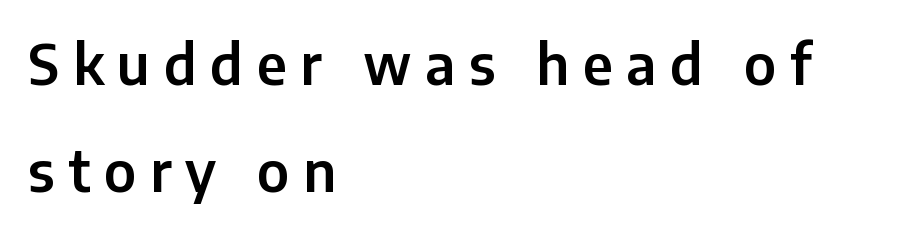
Q: Is the text italic (slanted)? A: No, it is upright.
Q: Is the typeface a serif or a sans-serif typeface? A: Sans-serif.
Q: Is the text underlined? A: No.
Q: How is the paragraph aligned? A: Left-aligned.
Q: Is the spacing between letters normal or unusually wide? A: Unusually wide.
Q: Is the spacing between lines tight, normal or loose? A: Loose.
Q: Width (condensed, normal, or wide)? A: Normal.
Q: Stroke contrast? A: Low.
Q: x-height? A: Medium.
Q: Monospaced? A: No.
